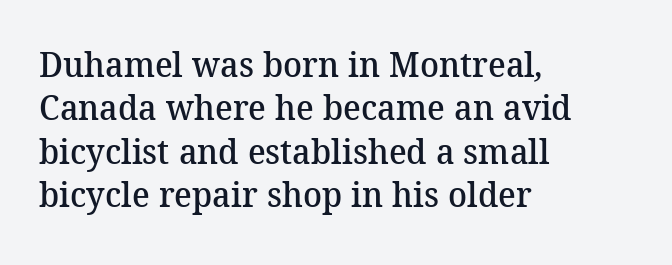
{"serif": "yes", "bold": "semi", "weight": "semibold", "width": "normal", "stroke_contrast": "medium", "x_height": "medium", "monospaced": "no", "underline": "no", "align": "left", "line_spacing_ratio": 1.24, "letter_spacing": "normal", "letter_spacing_em": 0.0, "glyph_px": 35}
